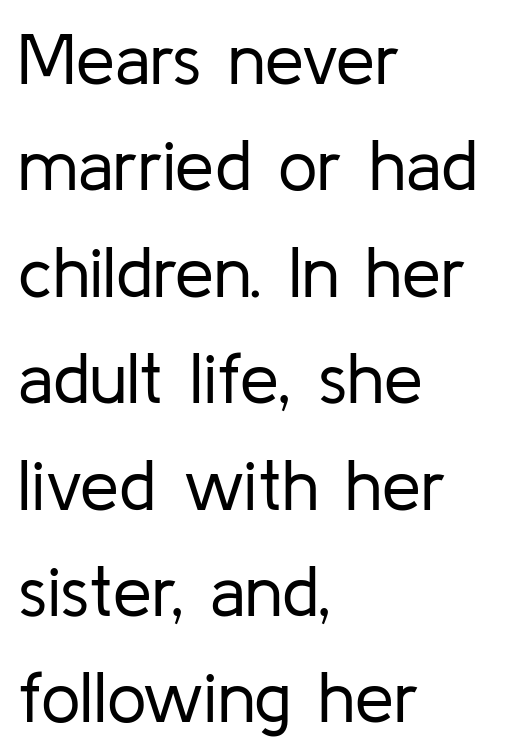
{"serif": "no", "italic": "no", "bold": "no", "weight": "regular", "width": "normal", "stroke_contrast": "low", "x_height": "medium", "monospaced": "no", "underline": "no", "align": "left", "line_spacing": "normal", "line_spacing_ratio": 1.52, "letter_spacing": "normal", "letter_spacing_em": 0.0, "glyph_px": 70}
